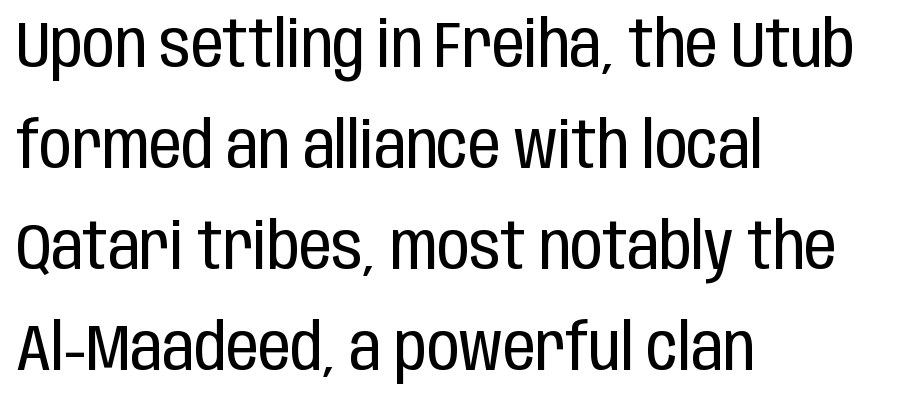
Students, note that the glyphs here touch the page at normal intervals. Has an underline been added? It has not. Note the varied advance widths — an 'i' is clearly narrower than an 'm'. This sample uses an upright cut, with every glyph sitting square on the baseline. Look at the bottom of the vertical strokes: they stop flat, with no serifs.
